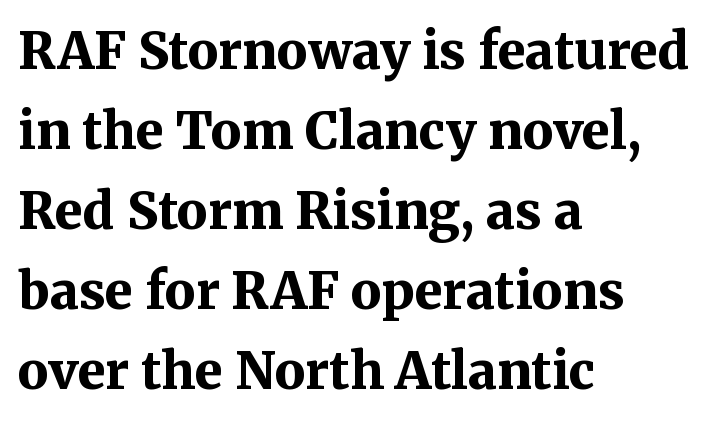
{"serif": "yes", "italic": "no", "bold": "yes", "weight": "bold", "width": "normal", "stroke_contrast": "medium", "x_height": "medium", "monospaced": "no", "underline": "no", "align": "left", "line_spacing": "normal", "line_spacing_ratio": 1.57, "letter_spacing": "normal", "letter_spacing_em": 0.0, "glyph_px": 51}
